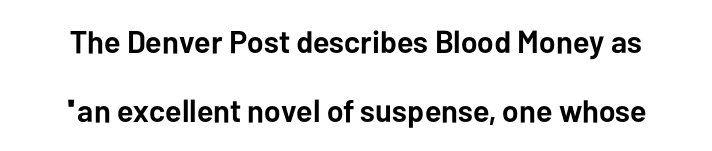
{"serif": "no", "italic": "no", "bold": "yes", "weight": "semibold", "width": "normal", "stroke_contrast": "low", "x_height": "medium", "monospaced": "no", "underline": "no", "line_spacing": "loose", "line_spacing_ratio": 2.16, "letter_spacing": "normal", "letter_spacing_em": 0.0, "glyph_px": 32}
